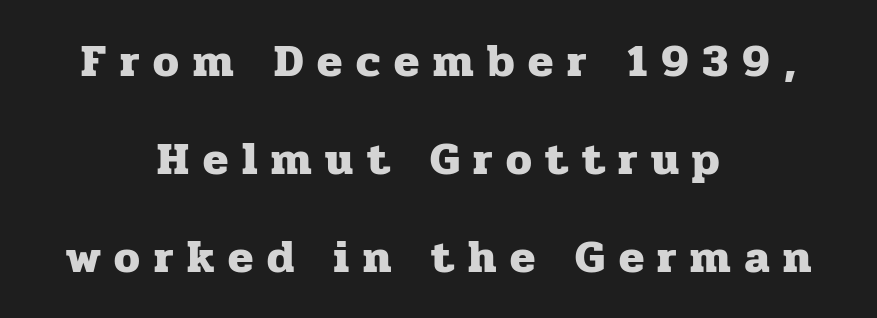
The image shows 46 px heavy serif type, upright; set centered, loose line spacing (2.13x), unusually wide letter spacing (+0.3 em), not underlined; low stroke contrast and a medium x-height.
